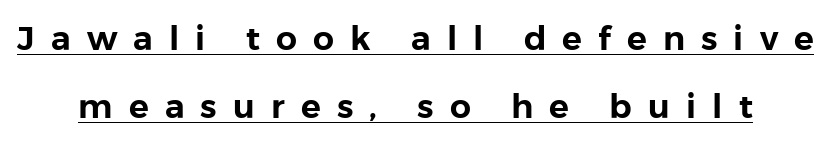
Here the designer chose a conventional face with non-uniform glyph widths. Horizontal bands of white between lines are thick stripes. Regarding serifs, this sample does without them. Nope, not italic — everything's standing straight. Someone cranked the tracking dial way up on this one. This is underlined copy, the kind a proofreader might mark for attention.
